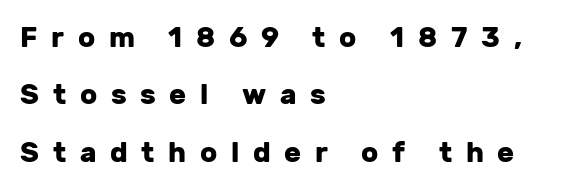
The image shows 28 px heavy sans-serif type, upright; set left-aligned, loose line spacing (2.05x), unusually wide letter spacing (+0.49 em), not underlined; low stroke contrast and a medium x-height.
